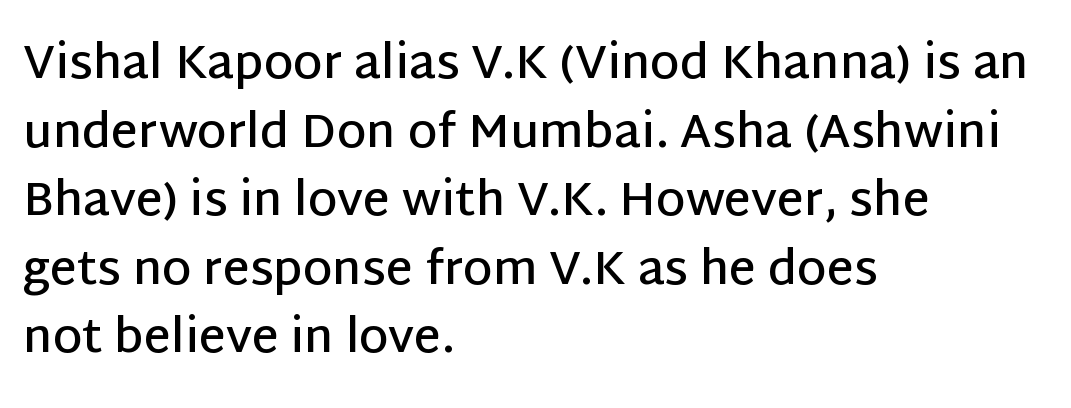
Q: Is the text bold? A: Semi-bold.
Q: Is the text italic (slanted)? A: No, it is upright.
Q: Is the typeface a serif or a sans-serif typeface? A: Sans-serif.
Q: Is the text underlined? A: No.
Q: How is the paragraph aligned? A: Left-aligned.
Q: Is the spacing between letters normal or unusually wide? A: Normal.
Q: Is the spacing between lines tight, normal or loose? A: Normal.
Q: Width (condensed, normal, or wide)? A: Normal.
Q: Stroke contrast? A: Low.
Q: x-height? A: Large.
Q: Monospaced? A: No.
